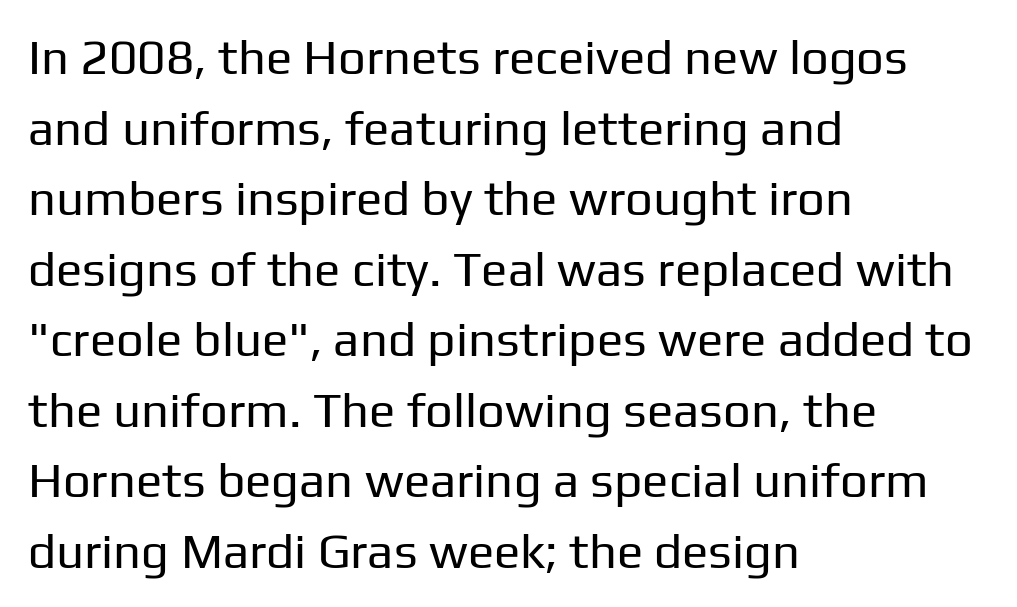
The face looks like a standard text weight, possibly lighter. Decoration check: the copy has no underline. Vertical strokes here are truly vertical. Each letter keeps its own natural width here, so spacing adapts to shape. Does extra space separate the letters? No, they use regular spacing. Every row of glyphs begins at an identical x-position on the left.
